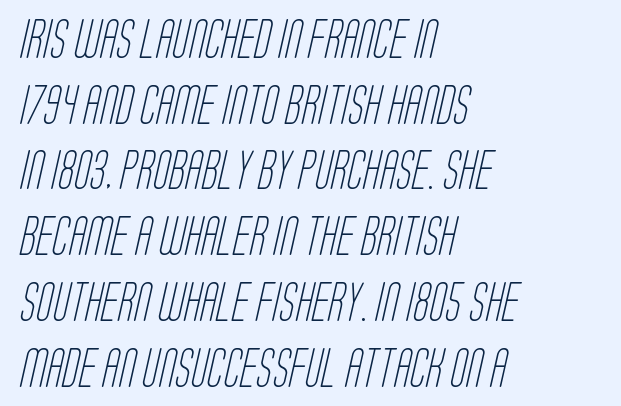
The image shows 38 px light, condensed sans-serif type; set left-aligned, line spacing 1.73x, normal letter spacing, not underlined; low stroke contrast and a large x-height.
